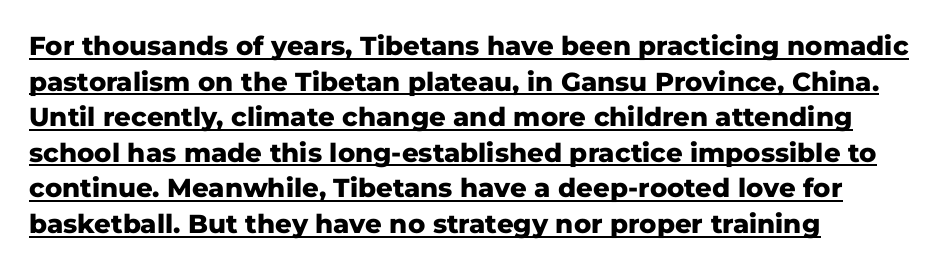
Looks like someone drew a line under every word here. Strong, thick strokes mark this as bold type. Typeset ragged right — the left edge is the straight one. Evenly set lines give the paragraph a standard silhouette. Italic: no, the glyphs are upright roman.
